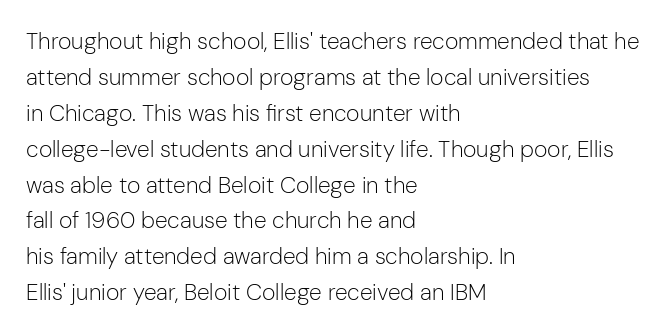
The foot of each line stays bare and open. It's the straight-up-and-down kind of type. The gaps between neighbouring characters are ordinary and unremarkable. A normal amount of white space separates one row of letters from the next. Typeset ragged right — the left edge is the straight one. Is the stroke heavy? The answer is a plain regular-or-lighter.
